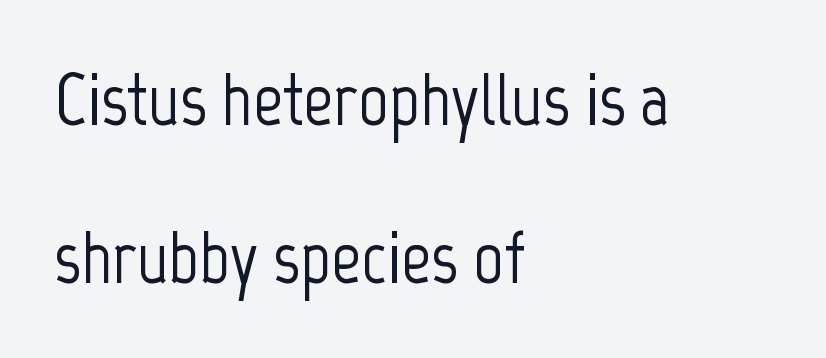
Q: Is the text italic (slanted)? A: No, it is upright.
Q: Is the typeface a serif or a sans-serif typeface? A: Sans-serif.
Q: Is the text underlined? A: No.
Q: How is the paragraph aligned? A: Left-aligned.
Q: Is the spacing between letters normal or unusually wide? A: Normal.
Q: Is the spacing between lines tight, normal or loose? A: Loose.
Q: Width (condensed, normal, or wide)? A: Condensed.
Q: Stroke contrast? A: Low.
Q: x-height? A: Medium.
Q: Monospaced? A: No.
